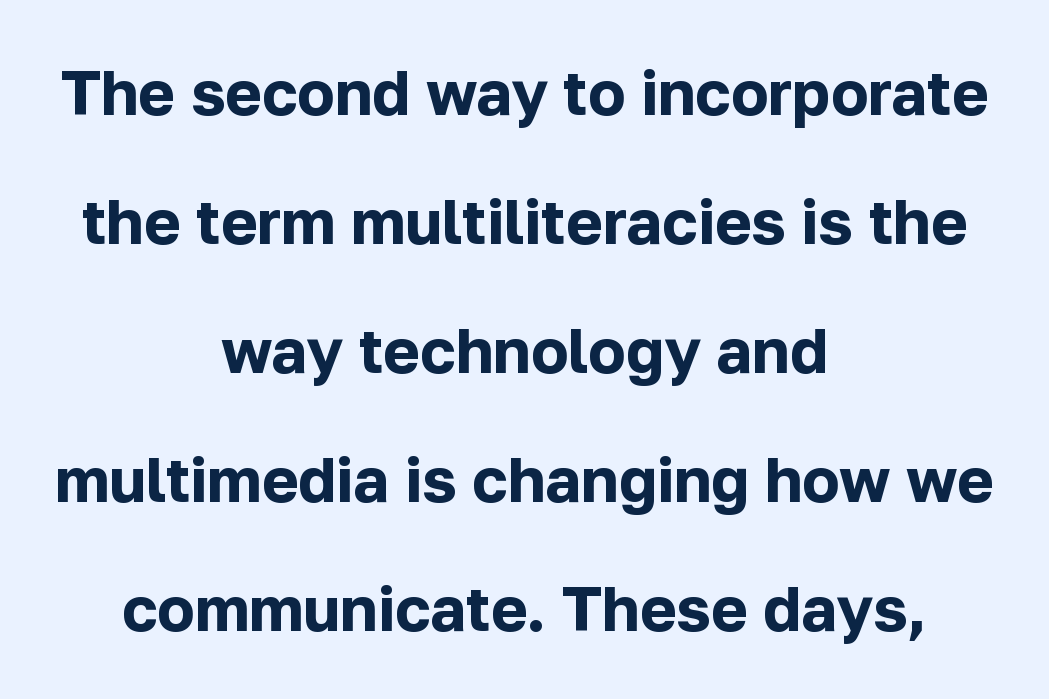
The gap between lines stays unmarked. The type sits square on the baseline with zero lean. These words are printed bold, with thick strokes throughout. The rendering keeps characters at their native spacing.
